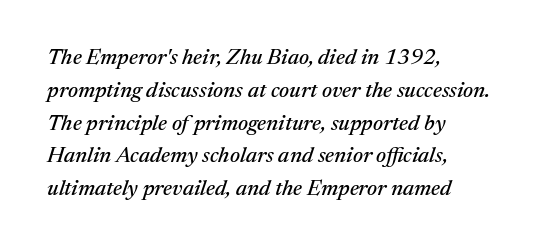
{"italic": "yes", "lean": "right", "slant_degrees": 17, "underline": "no", "align": "left", "line_spacing": "normal", "line_spacing_ratio": 1.49, "letter_spacing": "normal", "letter_spacing_em": 0.0, "glyph_px": 22}
